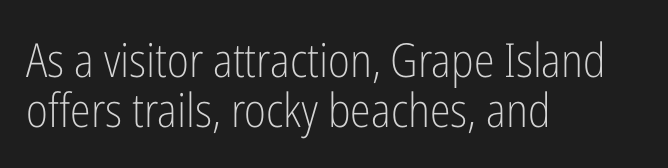
Q: Is the text bold? A: No.
Q: Is the text italic (slanted)? A: No, it is upright.
Q: Is the typeface a serif or a sans-serif typeface? A: Sans-serif.
Q: Is the text underlined? A: No.
Q: How is the paragraph aligned? A: Left-aligned.
Q: Is the spacing between letters normal or unusually wide? A: Normal.
Q: Is the spacing between lines tight, normal or loose? A: Tight.
Q: Width (condensed, normal, or wide)? A: Condensed.
Q: Stroke contrast? A: Low.
Q: x-height? A: Medium.
Q: Monospaced? A: No.
